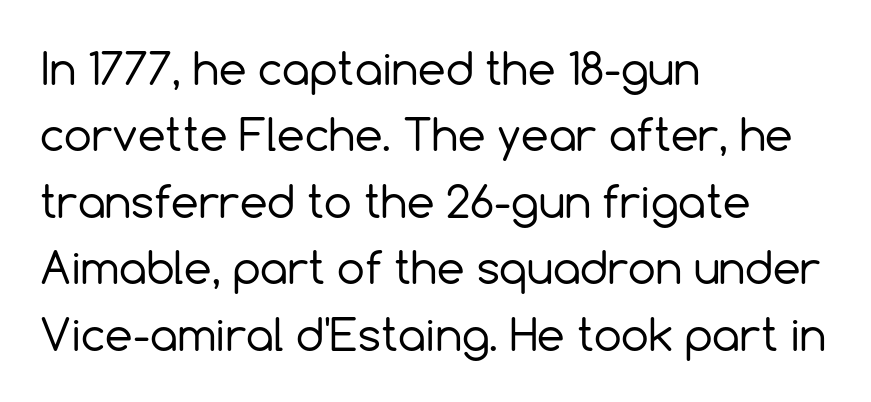
{"serif": "no", "italic": "no", "bold": "no", "weight": "regular", "width": "normal", "x_height": "medium", "monospaced": "no", "underline": "no", "align": "left", "line_spacing": "normal", "line_spacing_ratio": 1.51, "letter_spacing": "normal", "letter_spacing_em": 0.0, "glyph_px": 44}
